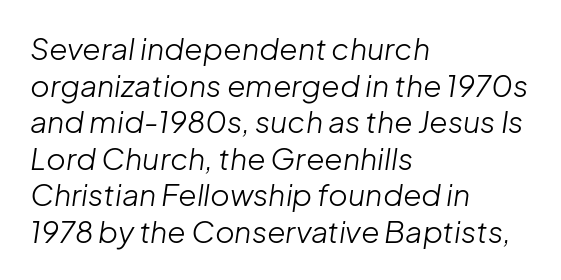
Proportional: the letters do not fall into vertical columns. Just letters on the line, the space beneath them empty. The letters sit at their default tracking, neither squeezed nor spread. The passage is arranged the way most books set body copy — flush left. The letters are slanted; this is an italic face.
